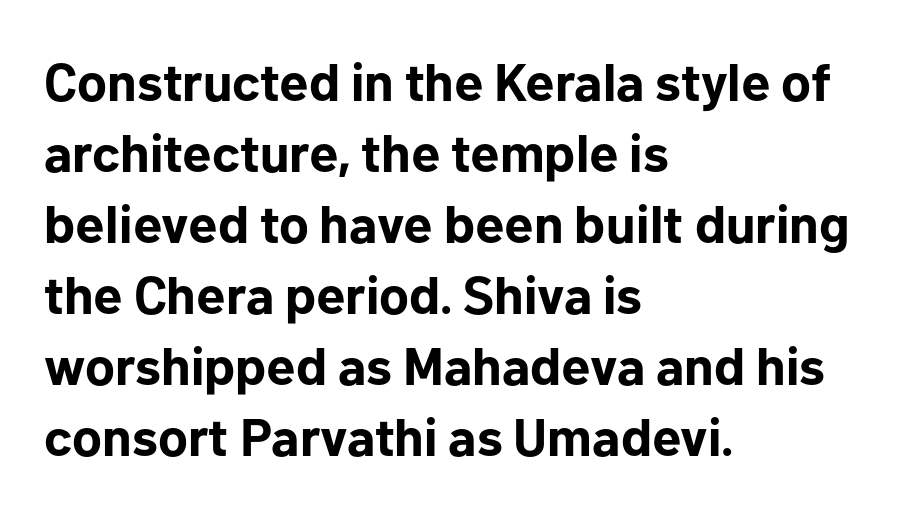
{"serif": "no", "italic": "no", "bold": "yes", "weight": "bold", "width": "normal", "stroke_contrast": "low", "x_height": "medium", "monospaced": "no", "underline": "no", "align": "left", "line_spacing": "normal", "line_spacing_ratio": 1.34, "letter_spacing": "normal", "letter_spacing_em": 0.0, "glyph_px": 53}
